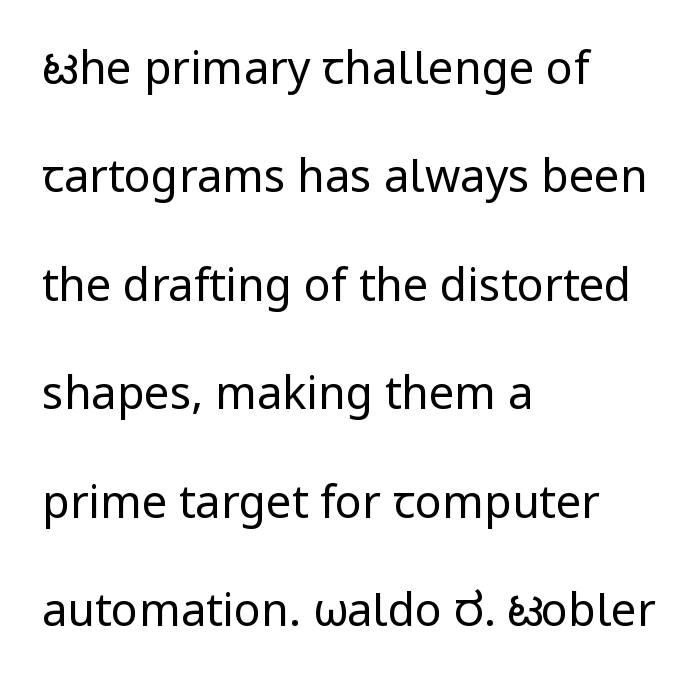
Q: Is the text bold? A: No.
Q: Is the text italic (slanted)? A: No, it is upright.
Q: Is the typeface a serif or a sans-serif typeface? A: Sans-serif.
Q: Is the text underlined? A: No.
Q: How is the paragraph aligned? A: Left-aligned.
Q: Is the spacing between letters normal or unusually wide? A: Normal.
Q: Is the spacing between lines tight, normal or loose? A: Loose.
Q: Width (condensed, normal, or wide)? A: Normal.
Q: Stroke contrast? A: Low.
Q: x-height? A: Medium.
Q: Monospaced? A: No.
